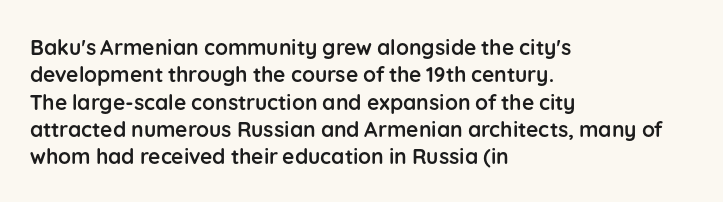
{"italic": "no", "bold": "yes", "underline": "no", "align": "left", "line_spacing": "normal", "line_spacing_ratio": 1.3, "letter_spacing": "normal", "letter_spacing_em": 0.0, "glyph_px": 21}
